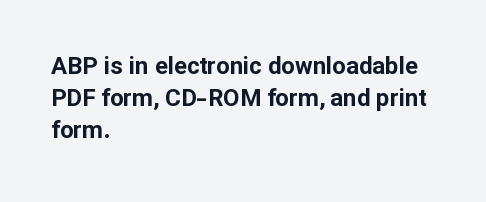
The image shows 24 px bold type, upright; set left-aligned, normal line spacing (1.34x), normal letter spacing, not underlined.
